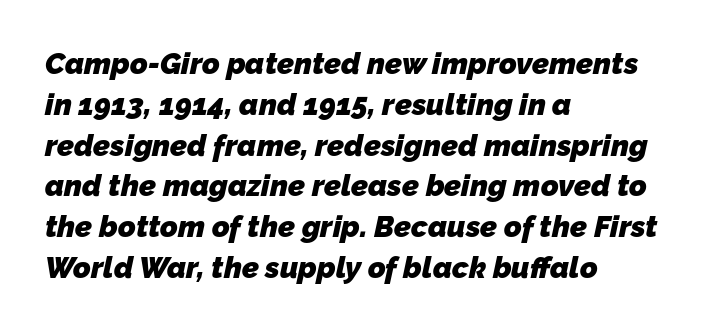
{"serif": "no", "bold": "yes", "weight": "heavy", "width": "normal", "stroke_contrast": "low", "x_height": "medium", "monospaced": "no", "underline": "no", "align": "left", "line_spacing": "normal", "line_spacing_ratio": 1.36, "letter_spacing": "normal", "letter_spacing_em": 0.0, "glyph_px": 30}
